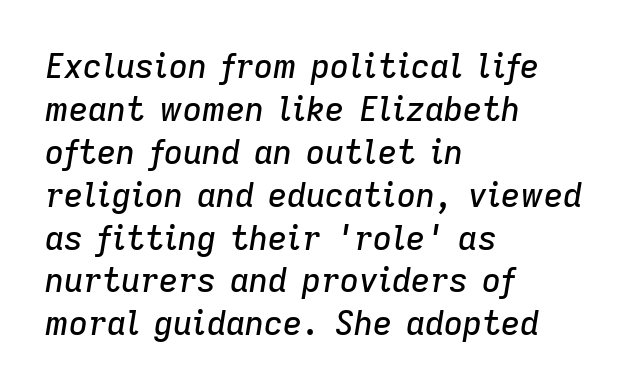
Do the characters align in a grid? No, the font is proportional. Compared with ordinary roman type, these characters are visibly tilted. Leading matches the norm, producing a regular column. Check the space under the baseline: it is left empty. All the whitespace from short lines collects on the right.
